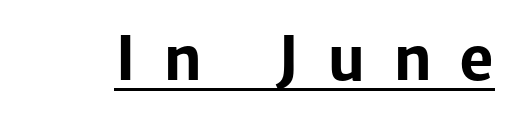
The image shows 60 px bold sans-serif type, upright; set unusually wide letter spacing (+0.45 em), underlined; low stroke contrast and a medium x-height.
